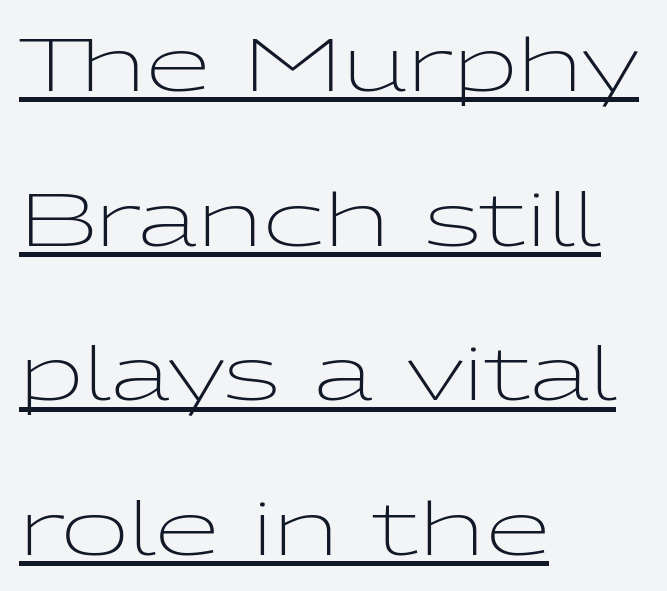
Q: Is the text bold? A: No.
Q: Is the text italic (slanted)? A: No, it is upright.
Q: Is the typeface a serif or a sans-serif typeface? A: Sans-serif.
Q: Is the text underlined? A: Yes.
Q: How is the paragraph aligned? A: Left-aligned.
Q: Is the spacing between letters normal or unusually wide? A: Normal.
Q: Is the spacing between lines tight, normal or loose? A: Loose.
Q: Width (condensed, normal, or wide)? A: Wide.
Q: Stroke contrast? A: Low.
Q: x-height? A: Medium.
Q: Monospaced? A: No.
